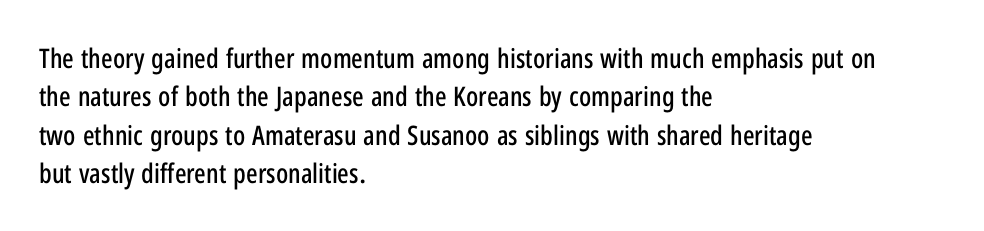
Compared with typical paragraphs, the rows here are spaced about the same. Posture: straight, roman, zero tilt. Inter-character spacing is left at the font's built-in metrics. The space beneath each line is pristine and unruled. The compositor pushed each line to the left boundary.
